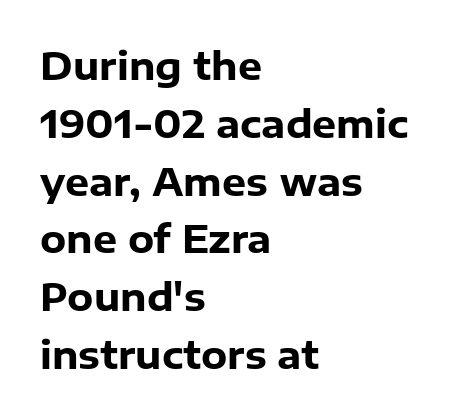
{"serif": "no", "italic": "no", "bold": "yes", "weight": "heavy", "width": "normal", "stroke_contrast": "low", "x_height": "medium", "monospaced": "no", "underline": "no", "align": "left", "line_spacing": "normal", "line_spacing_ratio": 1.52, "letter_spacing": "normal", "letter_spacing_em": 0.0, "glyph_px": 38}
